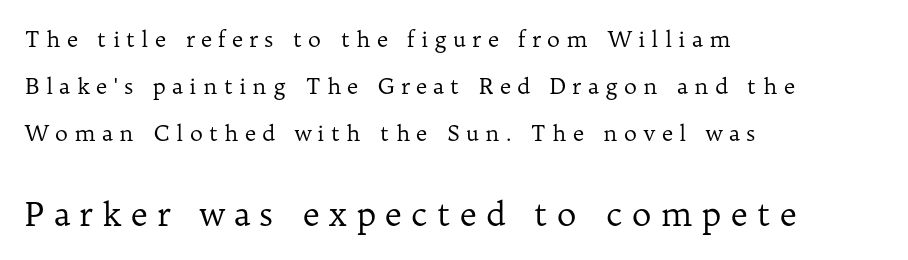
{"serif": "yes", "italic": "no", "bold": "no", "weight": "regular", "width": "normal", "stroke_contrast": "low", "x_height": "medium", "monospaced": "no", "underline": "no", "align": "left", "line_spacing": "loose", "line_spacing_ratio": 2.14, "letter_spacing": "wide", "letter_spacing_em": 0.28, "larger_block": "second", "size_ratio": 1.5, "glyph_px": 33}
